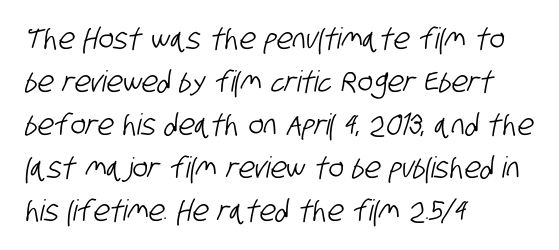
{"serif": "no", "width": "condensed", "stroke_contrast": "low", "x_height": "large", "monospaced": "no", "underline": "no", "align": "left", "line_spacing": "normal", "line_spacing_ratio": 1.48, "letter_spacing": "normal", "letter_spacing_em": 0.0, "glyph_px": 29}
